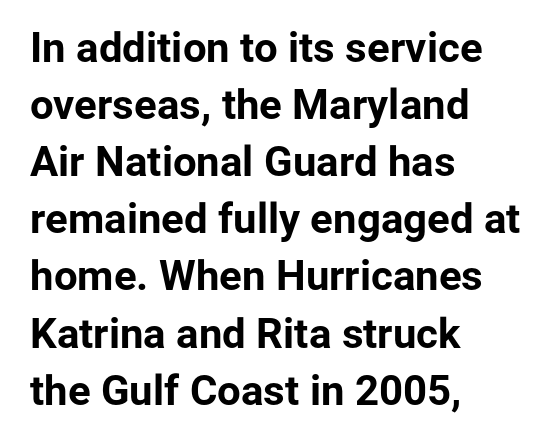
Q: Is the text bold? A: Yes.
Q: Is the text italic (slanted)? A: No, it is upright.
Q: Is the typeface a serif or a sans-serif typeface? A: Sans-serif.
Q: Is the text underlined? A: No.
Q: How is the paragraph aligned? A: Left-aligned.
Q: Is the spacing between letters normal or unusually wide? A: Normal.
Q: Is the spacing between lines tight, normal or loose? A: Normal.
Q: Width (condensed, normal, or wide)? A: Normal.
Q: Stroke contrast? A: Low.
Q: x-height? A: Medium.
Q: Monospaced? A: No.
